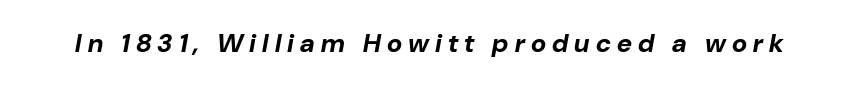
The line texture is sparse and dotted thanks to wide tracking. Heft: maximum for text — a bold. Does the lettering tilt? It does — this is italic. Each row of text sits above clean, open space.
